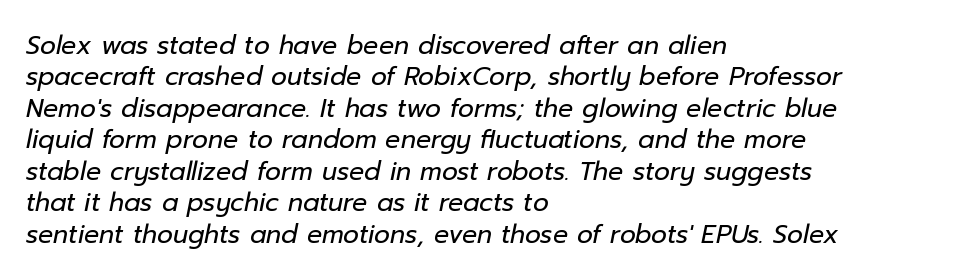
{"italic": "yes", "lean": "right", "slant_degrees": 12, "bold": "no", "underline": "no", "align": "left", "line_spacing": "normal", "line_spacing_ratio": 1.26, "letter_spacing": "normal", "letter_spacing_em": 0.0, "glyph_px": 25}
